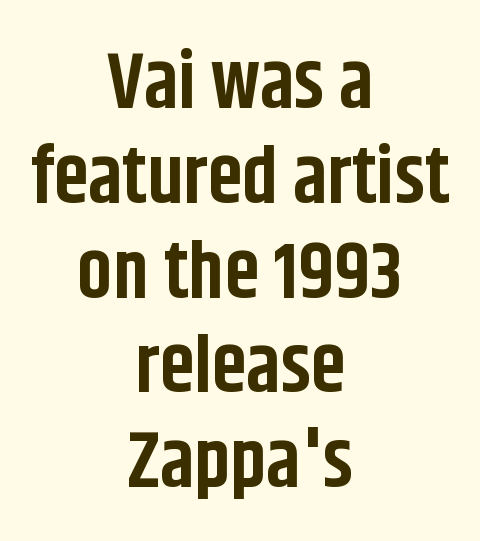
The image shows 79 px bold, condensed sans-serif type, upright; set centered, line spacing 1.2x, normal letter spacing, not underlined; low stroke contrast and a large x-height.
